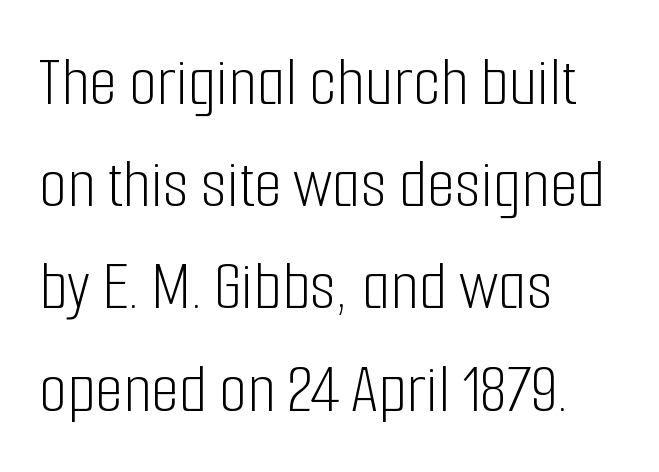
There is no visible air inserted between adjacent glyphs. Summary of vertical rhythm: regular, with standard interline spacing. This rendering uses left alignment, leaving the right contour irregular. The string is rendered with underlining switched off. The rendering uses natural spacing where letterforms have individual widths. Bold? No — there's no thickening of the strokes.
